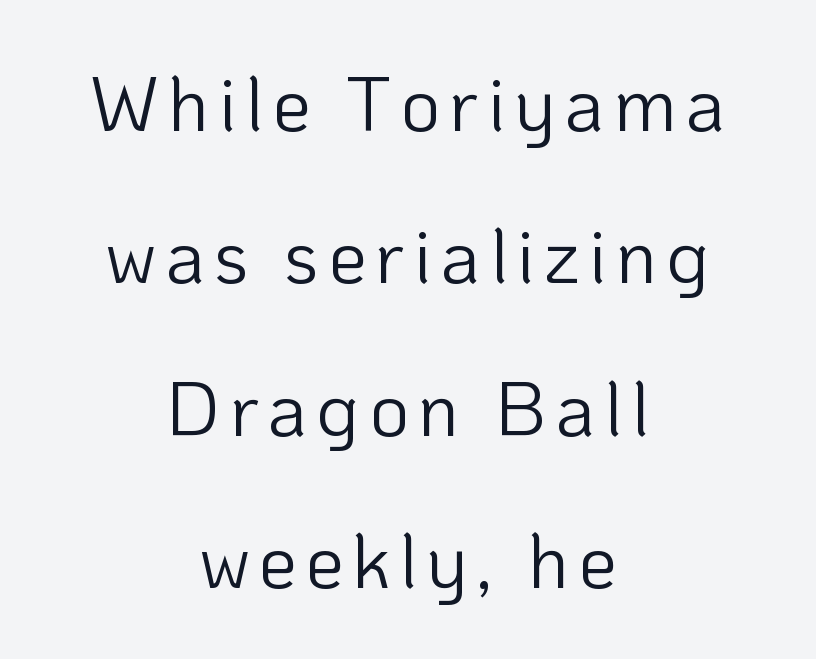
Horizontal alignment here is central, giving a formal, balanced look. If you measured baseline to baseline, you'd find a long distance. This sample uses an upright cut, with every glyph sitting square on the baseline. Quick note: underline off.
